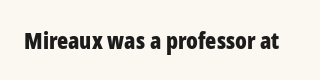
Q: Is the text bold? A: Yes.
Q: Is the text italic (slanted)? A: No, it is upright.
Q: Is the text underlined? A: No.
Q: Is the spacing between letters normal or unusually wide? A: Normal.
